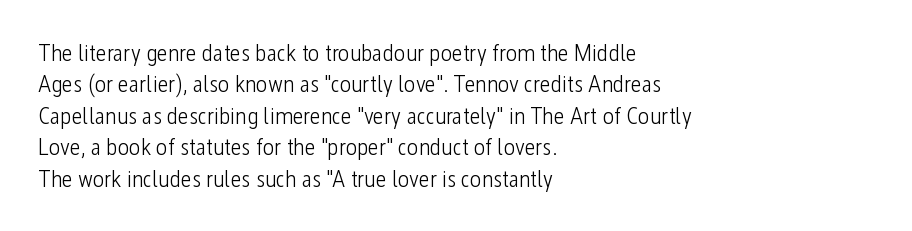
Q: Is the text bold? A: No.
Q: Is the text italic (slanted)? A: No, it is upright.
Q: Is the text underlined? A: No.
Q: How is the paragraph aligned? A: Left-aligned.
Q: Is the spacing between letters normal or unusually wide? A: Normal.
Q: Is the spacing between lines tight, normal or loose? A: Normal.
